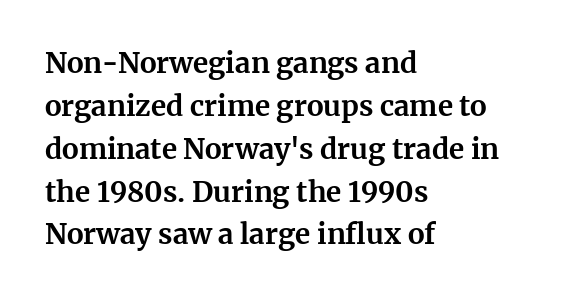
The image shows 28 px bold serif type, upright; set left-aligned, normal line spacing (1.53x), normal letter spacing, not underlined; medium stroke contrast and a medium x-height.
